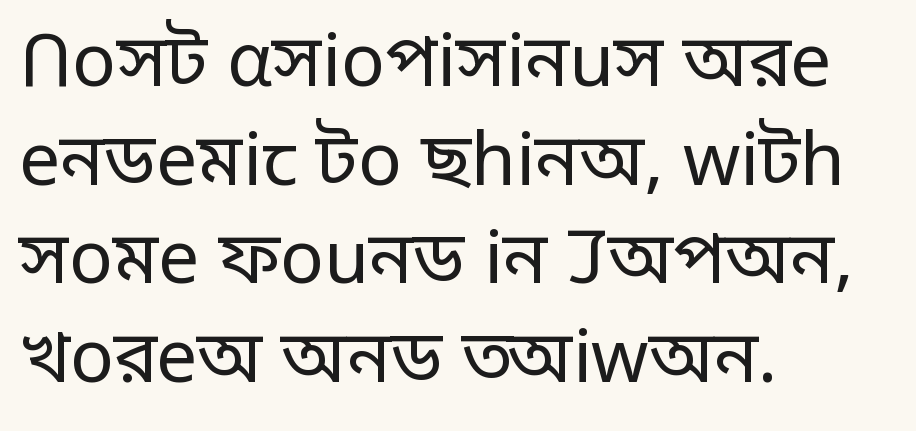
{"serif": "no", "italic": "no", "bold": "no", "weight": "regular", "width": "normal", "stroke_contrast": "low", "x_height": "large", "monospaced": "no", "underline": "no", "align": "left", "line_spacing": "normal", "line_spacing_ratio": 1.35, "letter_spacing": "normal", "letter_spacing_em": 0.0, "glyph_px": 73}
